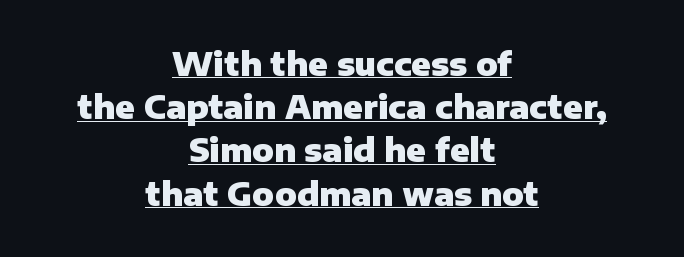
{"serif": "no", "italic": "no", "bold": "yes", "weight": "heavy", "width": "normal", "stroke_contrast": "low", "x_height": "medium", "monospaced": "no", "underline": "yes", "align": "center", "line_spacing": "normal", "line_spacing_ratio": 1.35, "letter_spacing": "normal", "letter_spacing_em": 0.0, "glyph_px": 32}
